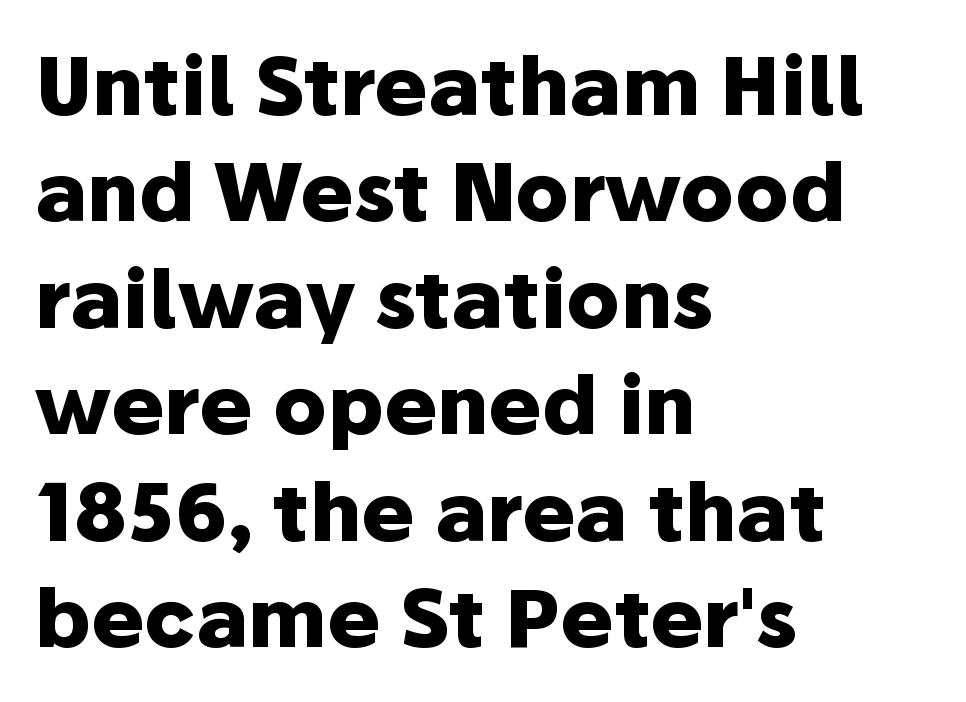
{"serif": "no", "italic": "no", "bold": "yes", "weight": "heavy", "width": "normal", "stroke_contrast": "low", "x_height": "medium", "monospaced": "no", "underline": "no", "align": "left", "line_spacing": "normal", "line_spacing_ratio": 1.33, "letter_spacing": "normal", "letter_spacing_em": 0.0, "glyph_px": 80}
